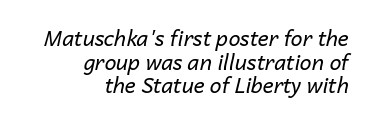
{"italic": "yes", "lean": "right", "slant_degrees": 14, "bold": "no", "underline": "no", "align": "right", "line_spacing": "tight", "line_spacing_ratio": 1.12, "letter_spacing": "normal", "letter_spacing_em": 0.0, "glyph_px": 21}
